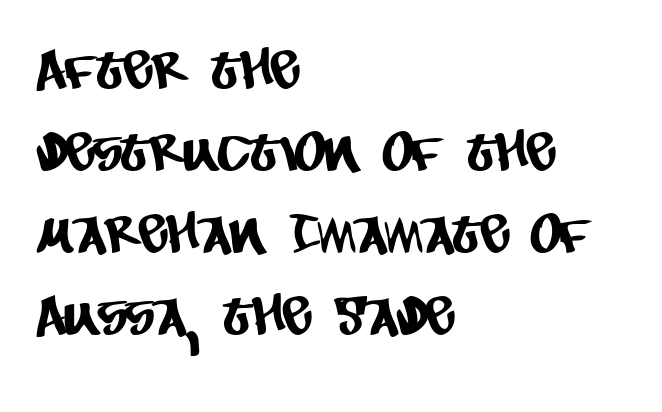
Q: Is the typeface a serif or a sans-serif typeface? A: Sans-serif.
Q: Is the text underlined? A: No.
Q: How is the paragraph aligned? A: Left-aligned.
Q: Is the spacing between letters normal or unusually wide? A: Normal.
Q: Is the spacing between lines tight, normal or loose? A: Normal.
Q: Width (condensed, normal, or wide)? A: Condensed.
Q: Stroke contrast? A: Low.
Q: x-height? A: Large.
Q: Monospaced? A: No.
